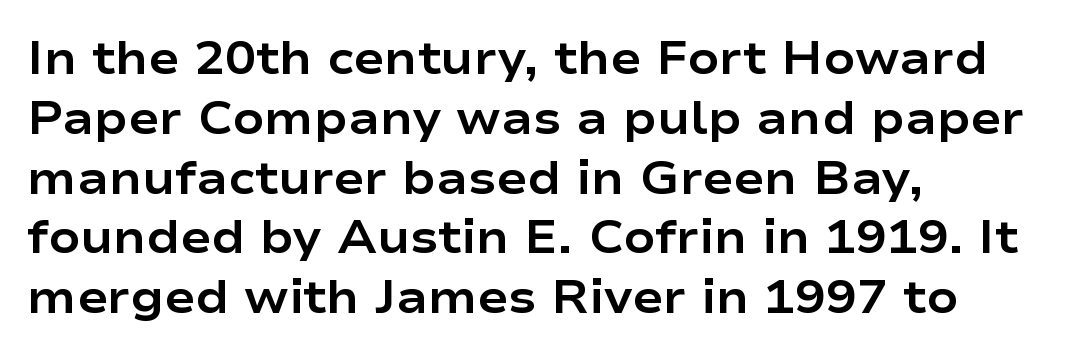
Q: Is the text bold? A: Yes.
Q: Is the text italic (slanted)? A: No, it is upright.
Q: Is the typeface a serif or a sans-serif typeface? A: Sans-serif.
Q: Is the text underlined? A: No.
Q: How is the paragraph aligned? A: Left-aligned.
Q: Is the spacing between letters normal or unusually wide? A: Normal.
Q: Is the spacing between lines tight, normal or loose? A: Normal.
Q: Width (condensed, normal, or wide)? A: Wide.
Q: Stroke contrast? A: Low.
Q: x-height? A: Medium.
Q: Monospaced? A: No.
